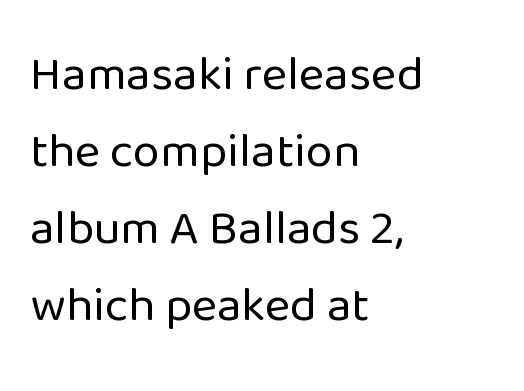
The image shows 49 px regular-weight sans-serif type, upright; set left-aligned, normal line spacing (1.57x), normal letter spacing, not underlined; low stroke contrast and a medium x-height.
